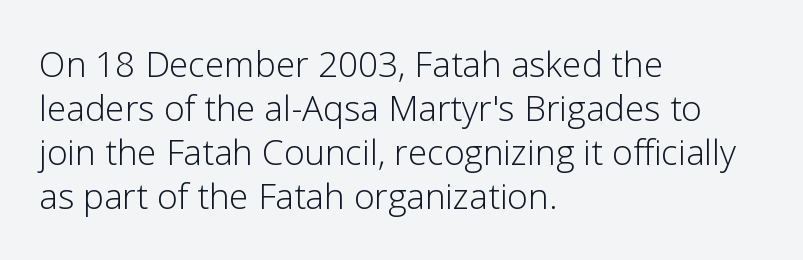
{"serif": "no", "italic": "no", "bold": "no", "weight": "light", "width": "normal", "stroke_contrast": "low", "x_height": "medium", "monospaced": "no", "underline": "no", "align": "left", "line_spacing": "normal", "line_spacing_ratio": 1.26, "letter_spacing": "normal", "letter_spacing_em": 0.0, "glyph_px": 35}
